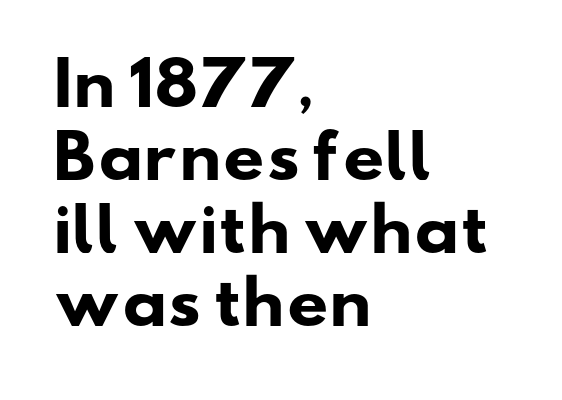
{"serif": "no", "bold": "yes", "weight": "heavy", "width": "wide", "stroke_contrast": "low", "x_height": "small", "monospaced": "no", "underline": "no", "align": "left", "line_spacing": "normal", "line_spacing_ratio": 1.26, "letter_spacing": "normal", "letter_spacing_em": 0.0, "glyph_px": 58}
